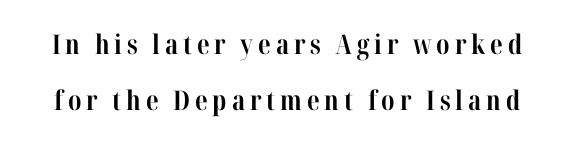
The image shows 27 px bold type, upright; set loose line spacing (2.08x), not underlined.
